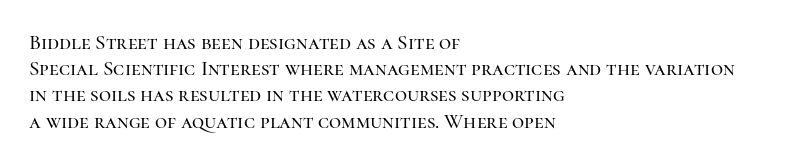
A typesetter would call this leading conventional body-copy spacing. Upright lettering throughout. This rendering uses left alignment, leaving the right contour irregular. The letterforms sit shoulder to shoulder at normal distance. Decoration check: the copy has no underline.
